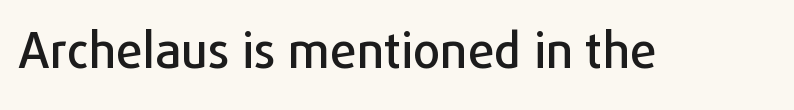
Inter-character spacing is left at the font's built-in metrics. The typography opts for an upright posture over an oblique one. Underline: absent. What kind of face is this? One without serifs — a sans. You could not count columns in this text — the font is proportionally spaced.
